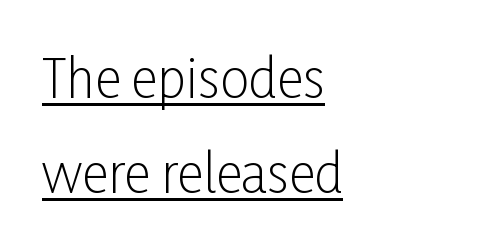
Q: Is the text bold? A: No.
Q: Is the text italic (slanted)? A: No, it is upright.
Q: Is the typeface a serif or a sans-serif typeface? A: Sans-serif.
Q: Is the text underlined? A: Yes.
Q: How is the paragraph aligned? A: Left-aligned.
Q: Is the spacing between letters normal or unusually wide? A: Normal.
Q: Width (condensed, normal, or wide)? A: Condensed.
Q: Stroke contrast? A: Low.
Q: x-height? A: Medium.
Q: Monospaced? A: No.
